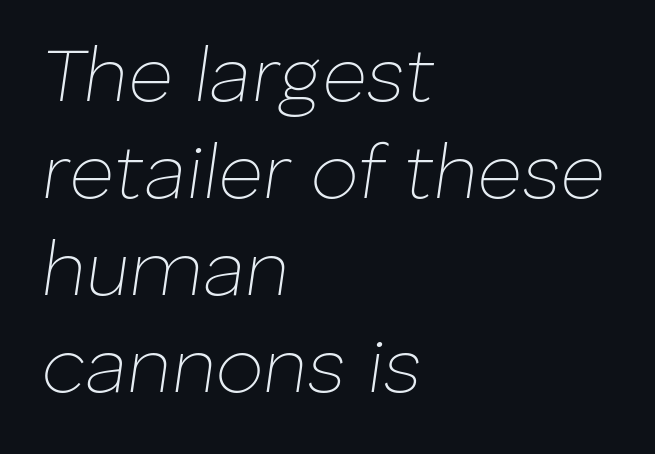
Clear beneath every line of the passage. This reads as an unemphasized weight, regular at the heaviest. Does the copy run flush right? No — it runs flush left. When letters slant like this, we call the style italic.
